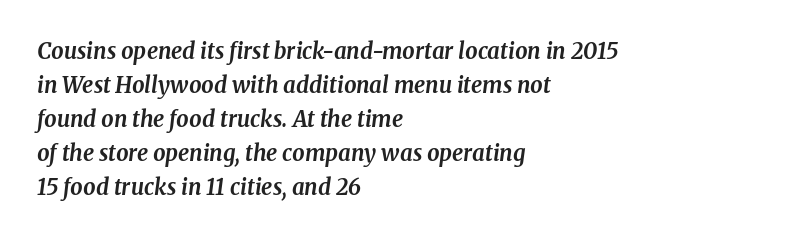
{"italic": "yes", "lean": "right", "slant_degrees": 8, "bold": "yes", "underline": "no", "align": "left", "line_spacing": "normal", "line_spacing_ratio": 1.54, "letter_spacing": "normal", "letter_spacing_em": 0.0, "glyph_px": 22}
